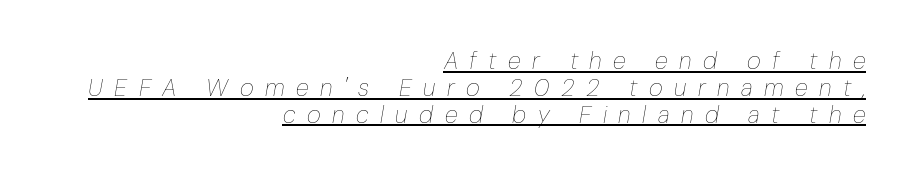
Inter-character spacing is expanded well beyond the font's built-in metrics. The designer dialed line spacing down below the default. A rule runs beneath these lines of type. Stroke thickness stays within the range of a standard reading face or lighter. Leftover space on each line is placed entirely before the opening word. Characters are canted at an angle relative to the baseline's perpendicular.
